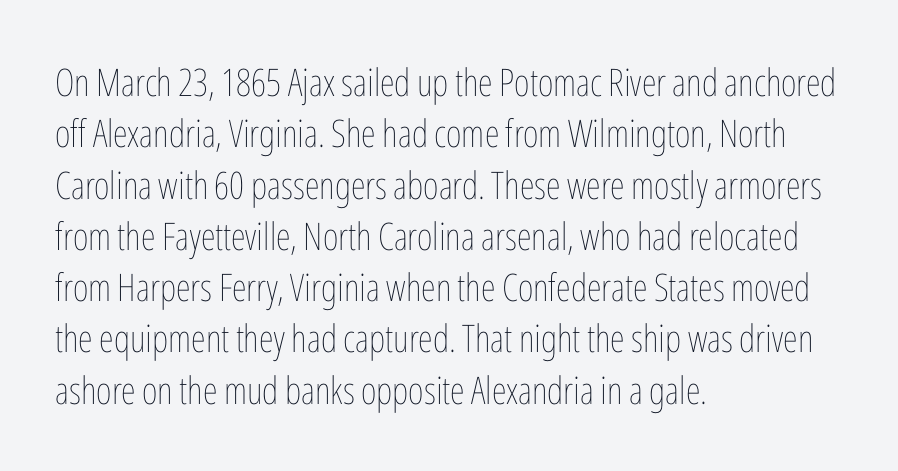
The image shows 38 px thin, condensed type, upright; set left-aligned, normal line spacing (1.35x), normal letter spacing, not underlined; low stroke contrast and a medium x-height.
